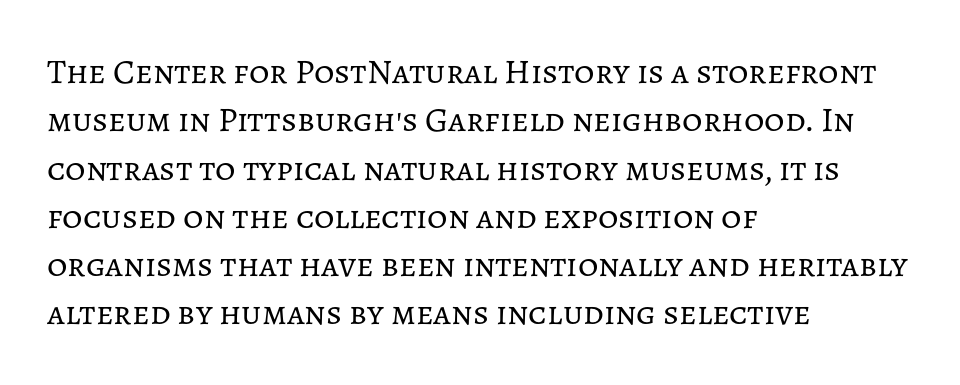
The image shows 35 px regular-weight type, upright; set left-aligned, normal line spacing (1.38x), normal letter spacing, not underlined; low stroke contrast and a medium x-height.
